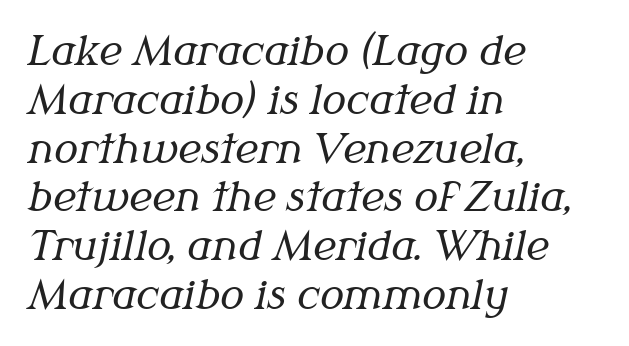
{"serif": "yes", "italic": "yes", "lean": "right", "slant_degrees": 12, "bold": "no", "weight": "regular", "width": "normal", "stroke_contrast": "medium", "x_height": "medium", "monospaced": "no", "underline": "no", "align": "left", "line_spacing_ratio": 1.22, "letter_spacing": "normal", "letter_spacing_em": 0.0, "glyph_px": 40}
